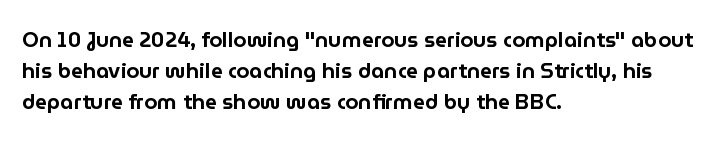
The image shows 21 px text type, upright; set left-aligned, normal line spacing (1.47x), normal letter spacing, not underlined.
